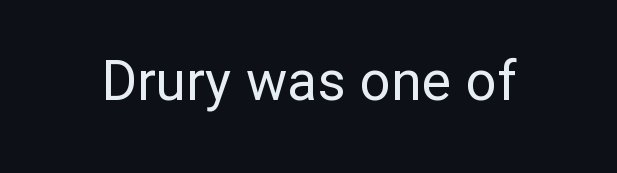
{"serif": "no", "italic": "no", "bold": "no", "weight": "regular", "width": "normal", "stroke_contrast": "low", "x_height": "medium", "monospaced": "no", "underline": "no", "letter_spacing": "normal", "letter_spacing_em": 0.0, "glyph_px": 55}
